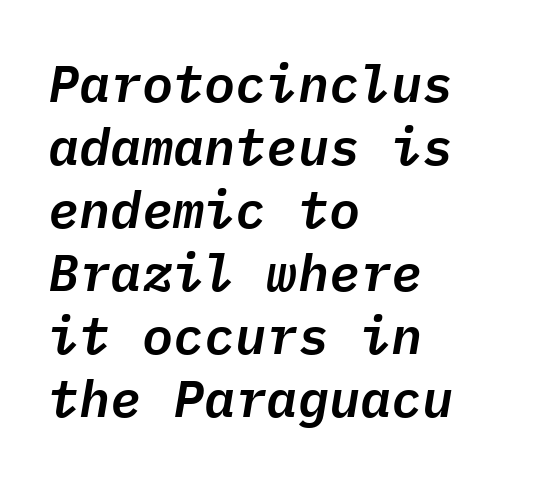
Which margin do the lines hug? The left one — the right edge is uneven. The letters sit at their default tracking, neither squeezed nor spread. It's the slanting kind of type. Descender tails drop into unmarked territory.
